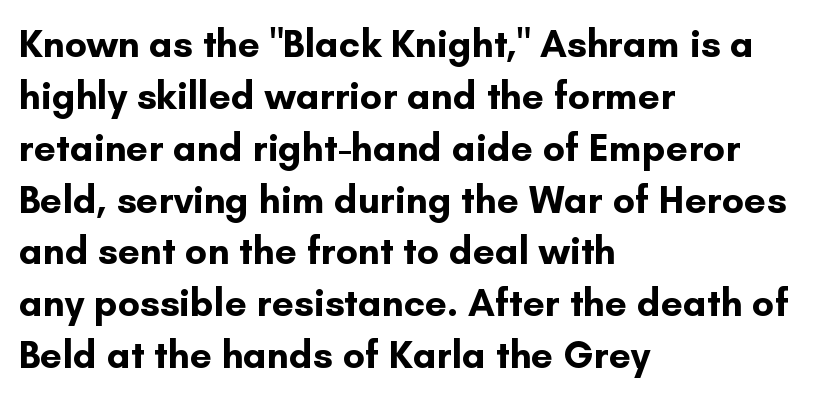
The image shows 39 px bold sans-serif type, upright; set left-aligned, normal line spacing (1.33x), normal letter spacing, not underlined; low stroke contrast and a small x-height.
